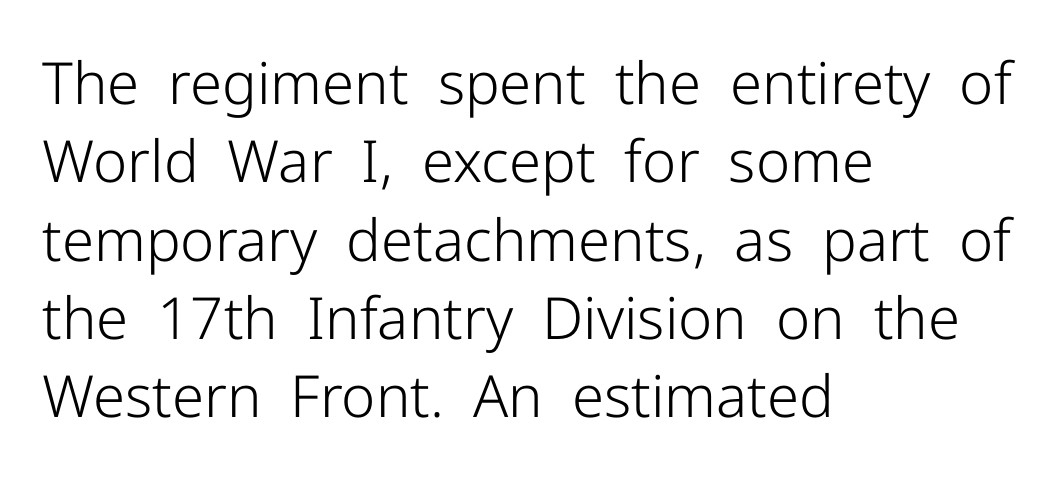
Q: Is the text bold? A: No.
Q: Is the text italic (slanted)? A: No, it is upright.
Q: Is the typeface a serif or a sans-serif typeface? A: Sans-serif.
Q: Is the text underlined? A: No.
Q: How is the paragraph aligned? A: Left-aligned.
Q: Is the spacing between letters normal or unusually wide? A: Normal.
Q: Is the spacing between lines tight, normal or loose? A: Normal.
Q: Width (condensed, normal, or wide)? A: Normal.
Q: Stroke contrast? A: Low.
Q: x-height? A: Medium.
Q: Monospaced? A: No.
